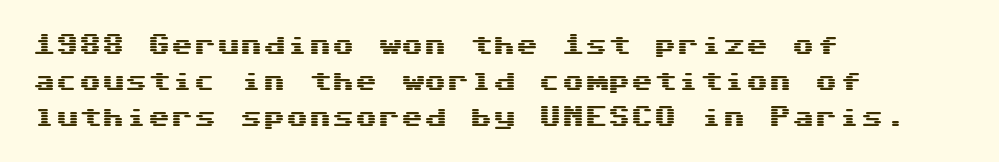
The passage shown has conventional tracking throughout. The axis of the letterforms is exactly vertical. In CSS terms this would be text-align: left. The area under the type is left untouched.
